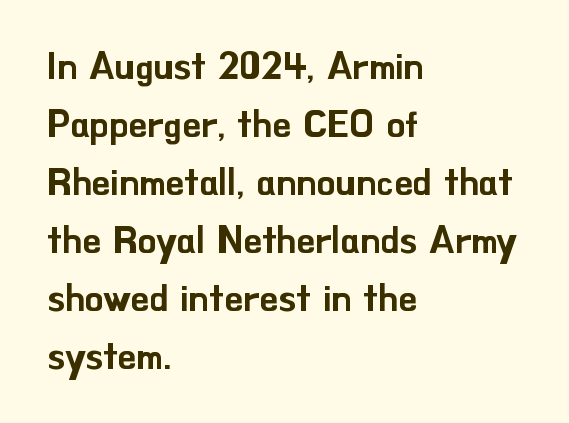
The image shows 37 px sans-serif type, upright; set left-aligned, normal line spacing (1.57x), normal letter spacing, not underlined; low stroke contrast and a small x-height.
